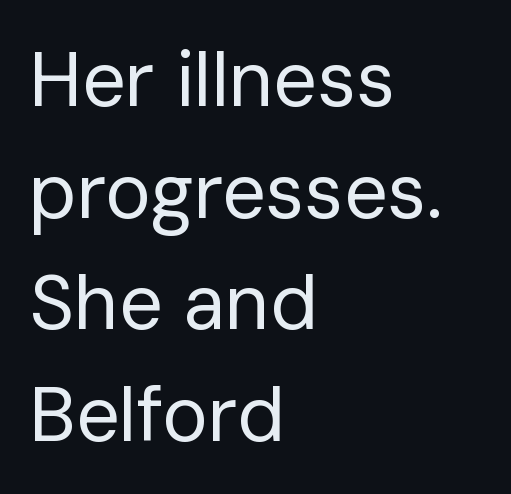
Unlike italic type, these characters show no tilt at all. Here the glyphs are tracked normally, forming tight word shapes. Is this a heavy cut? Hardly; it is regular or lighter. You could not count columns in this text — the font is proportionally spaced. This rendering uses left alignment, leaving the right contour irregular.
